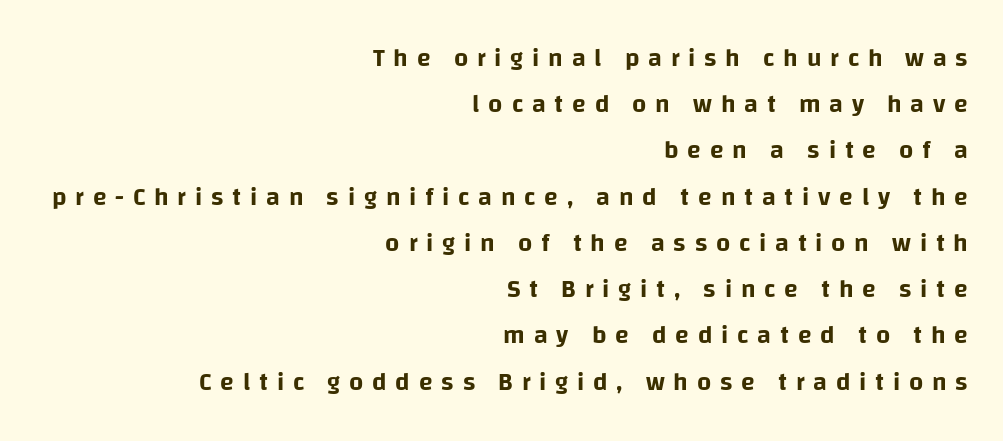
The image shows 25 px text type, upright; set right-aligned, line spacing 1.85x, unusually wide letter spacing (+0.35 em), not underlined.
